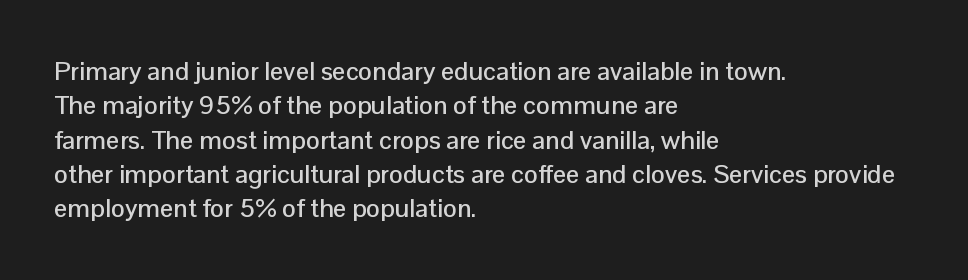
Here the glyphs are tracked normally, forming tight word shapes. Notice how the passage keeps a crisp vertical edge on the left only. A normal amount of white space separates one row of letters from the next. The string is rendered with underlining switched off.
